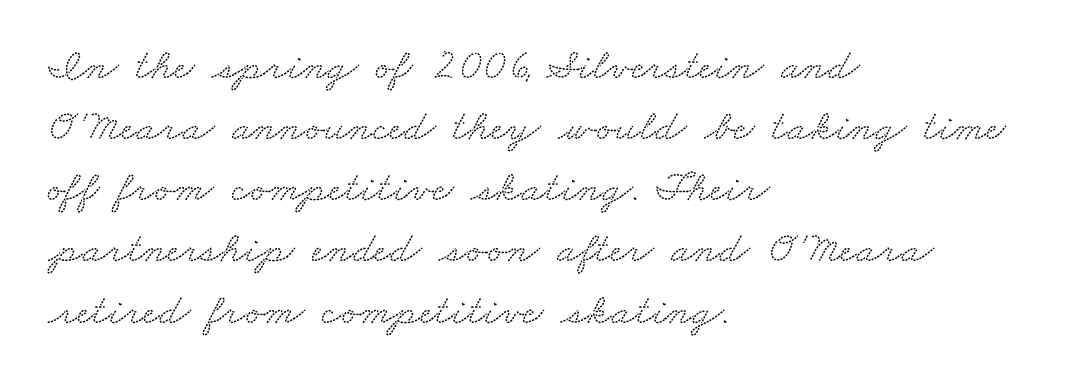
{"serif": "yes", "width": "wide", "stroke_contrast": "low", "x_height": "small", "monospaced": "no", "underline": "no", "align": "left", "line_spacing": "normal", "line_spacing_ratio": 1.39, "letter_spacing": "normal", "letter_spacing_em": 0.0, "glyph_px": 44}
